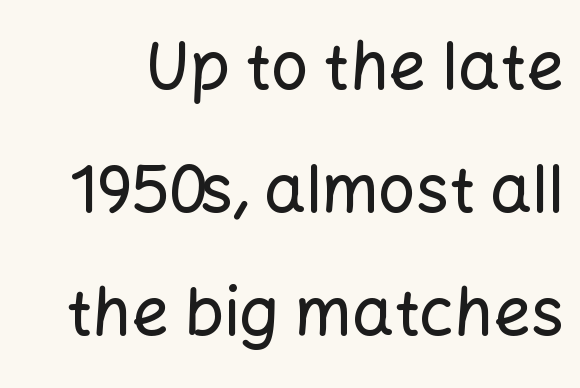
Q: Is the text italic (slanted)? A: No, it is upright.
Q: Is the typeface a serif or a sans-serif typeface? A: Sans-serif.
Q: Is the text underlined? A: No.
Q: Is the spacing between letters normal or unusually wide? A: Normal.
Q: Width (condensed, normal, or wide)? A: Normal.
Q: Stroke contrast? A: Low.
Q: x-height? A: Medium.
Q: Monospaced? A: No.
